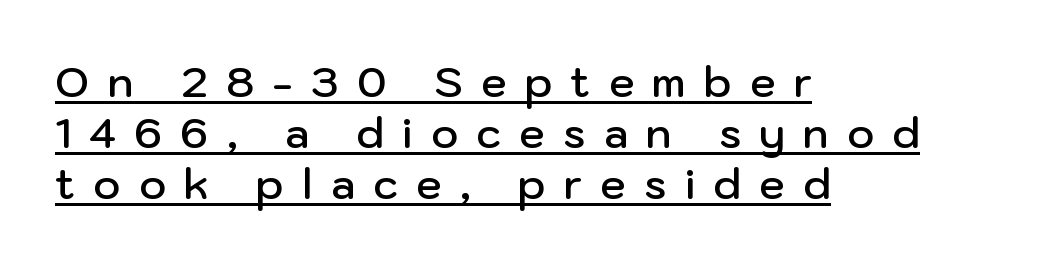
A somewhat darkened texture: the type is semibold rather than bold. The axis of the letterforms is exactly vertical. The paragraph shown leans on its left margin. A rule runs beneath these lines of type.
